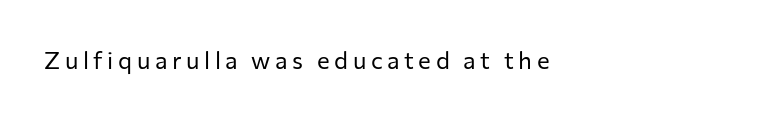
Only glyphs here, with clear space below each row. Posture: upright roman. The font is comparable to plain body text, perhaps lighter.
